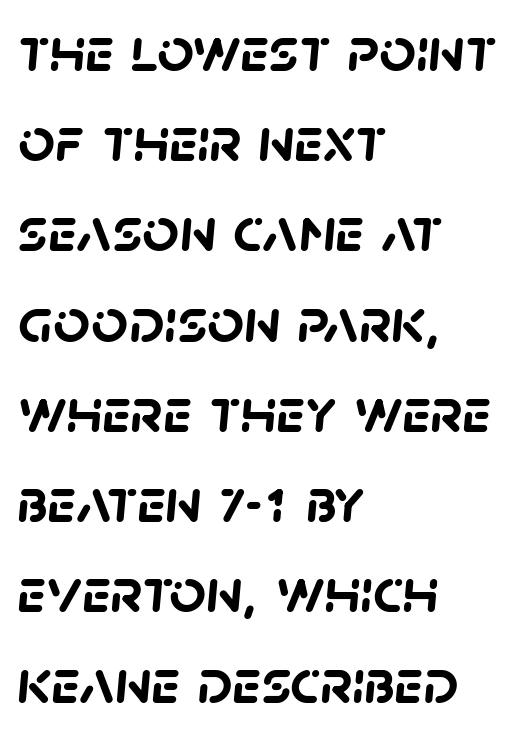
{"serif": "no", "bold": "yes", "weight": "semibold", "width": "normal", "stroke_contrast": "low", "x_height": "large", "monospaced": "no", "underline": "no", "align": "left", "line_spacing": "normal", "line_spacing_ratio": 1.41, "letter_spacing": "normal", "letter_spacing_em": 0.0, "glyph_px": 64}
